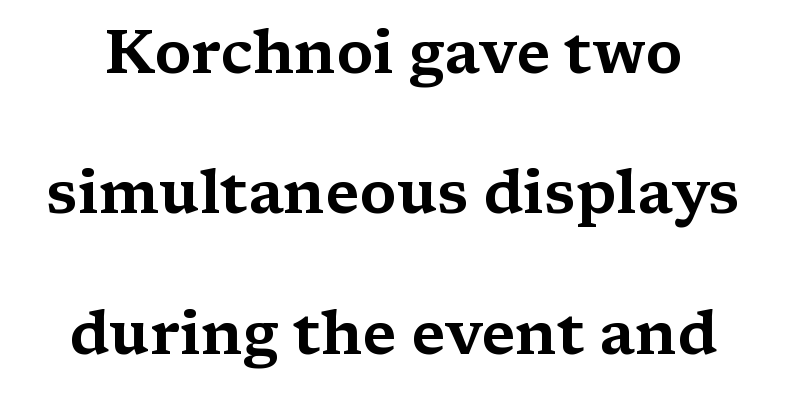
Q: Is the text italic (slanted)? A: No, it is upright.
Q: Is the typeface a serif or a sans-serif typeface? A: Serif.
Q: Is the text underlined? A: No.
Q: Is the spacing between letters normal or unusually wide? A: Normal.
Q: Is the spacing between lines tight, normal or loose? A: Loose.
Q: Width (condensed, normal, or wide)? A: Wide.
Q: Stroke contrast? A: Medium.
Q: x-height? A: Medium.
Q: Monospaced? A: No.
